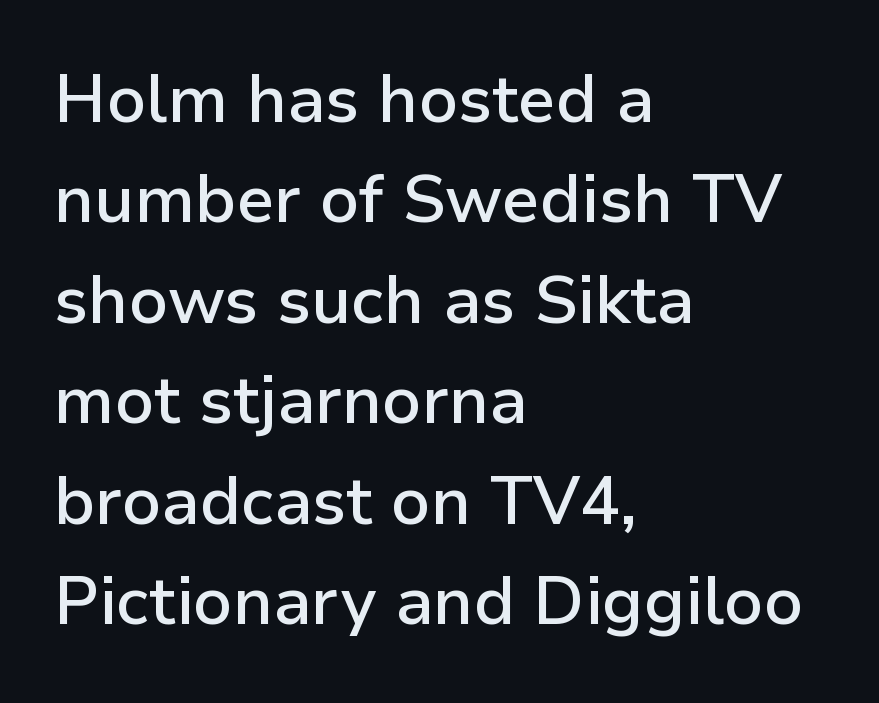
These lines are composed in type without serifs. The gaps between neighbouring characters are ordinary and unremarkable. Summary of weight: moderately heavy, a semibold. You can tell it's not italic because the verticals are truly vertical.
